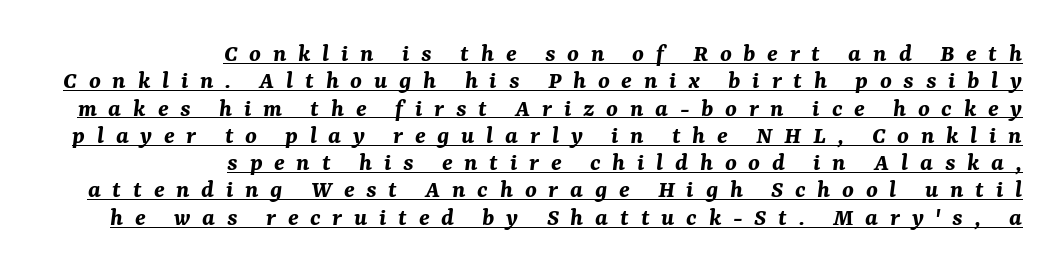
Designer's note — italics engaged. Glance below the letters and you will spot a drawn line. Substantial extra tracking has been applied to these lines. Short and long lines alike share a common ending point at right. The font is running at its bold setting.
